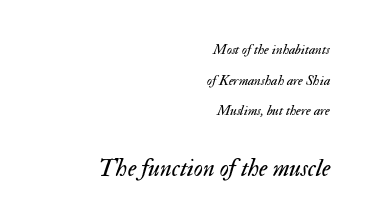
The font's italic variant was chosen for this text. Each stroke keeps to a modest, everyday thickness or less. Line ends are locked; line starts wander. The area under the type is left untouched.
